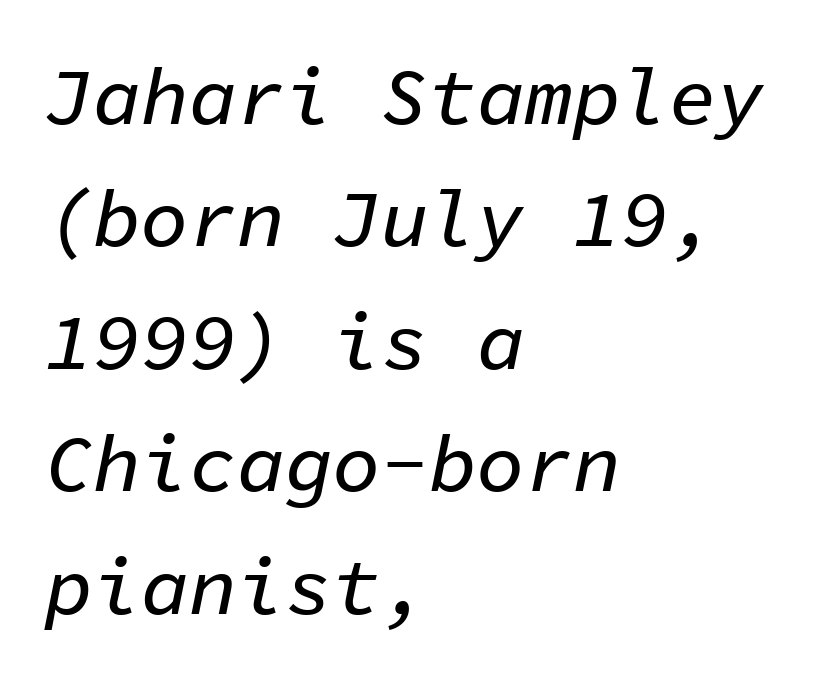
{"italic": "yes", "lean": "right", "slant_degrees": 11, "width": "normal", "stroke_contrast": "low", "x_height": "medium", "monospaced": "yes", "underline": "no", "align": "left", "line_spacing": "normal", "line_spacing_ratio": 1.53, "letter_spacing": "normal", "letter_spacing_em": 0.0, "glyph_px": 80}
